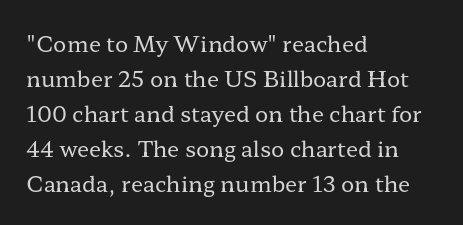
Q: Is the text bold? A: No.
Q: Is the text italic (slanted)? A: No, it is upright.
Q: Is the text underlined? A: No.
Q: How is the paragraph aligned? A: Left-aligned.
Q: Is the spacing between letters normal or unusually wide? A: Normal.
Q: Is the spacing between lines tight, normal or loose? A: Normal.
